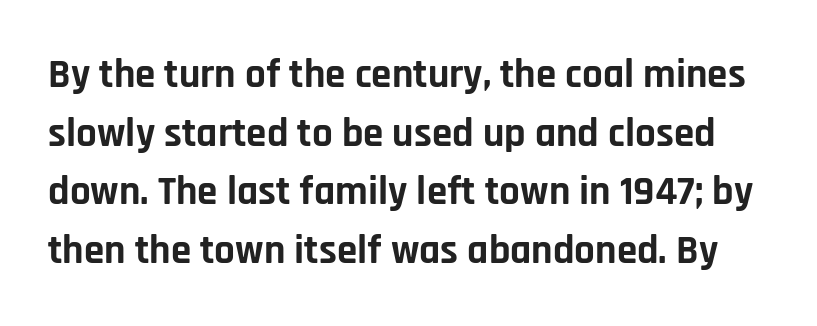
Q: Is the text bold? A: Yes.
Q: Is the text italic (slanted)? A: No, it is upright.
Q: Is the typeface a serif or a sans-serif typeface? A: Sans-serif.
Q: Is the text underlined? A: No.
Q: Is the spacing between letters normal or unusually wide? A: Normal.
Q: Is the spacing between lines tight, normal or loose? A: Normal.
Q: Width (condensed, normal, or wide)? A: Normal.
Q: Stroke contrast? A: Low.
Q: x-height? A: Large.
Q: Monospaced? A: No.
